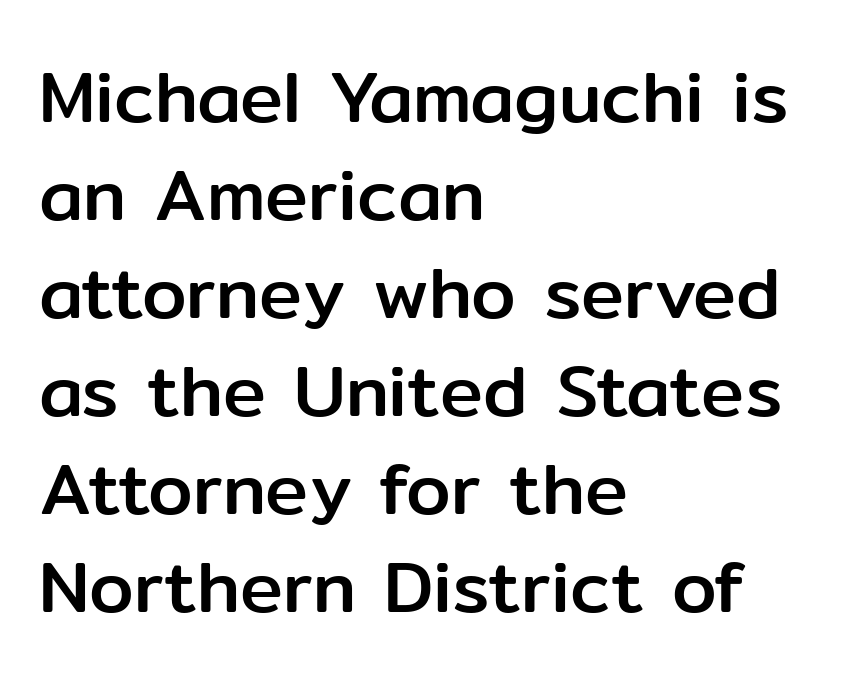
The designer went with a sans here, leaving each stem footless. Every stem runs plumb, perpendicular to the baseline. Here the designer chose a conventional face with non-uniform glyph widths. The paragraph has a hard left edge and a soft right edge. The baseline area is clear.
